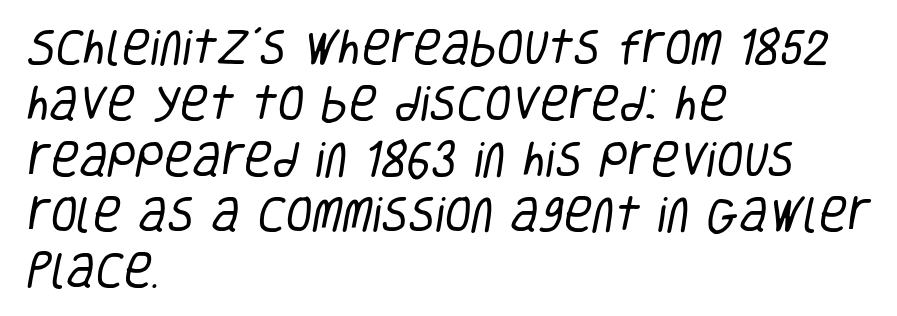
{"serif": "no", "bold": "no", "weight": "regular", "width": "condensed", "stroke_contrast": "low", "x_height": "large", "monospaced": "no", "underline": "no", "align": "left", "line_spacing": "normal", "line_spacing_ratio": 1.43, "letter_spacing": "normal", "letter_spacing_em": 0.0, "glyph_px": 39}
